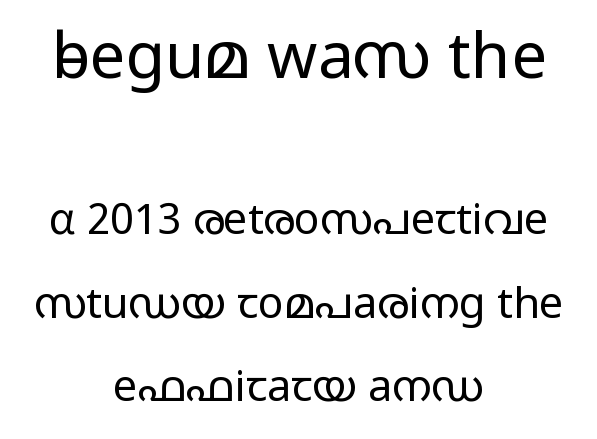
{"serif": "no", "italic": "no", "bold": "no", "weight": "light", "width": "wide", "stroke_contrast": "low", "x_height": "medium", "monospaced": "no", "underline": "no", "align": "center", "line_spacing": "loose", "line_spacing_ratio": 1.94, "letter_spacing": "normal", "letter_spacing_em": 0.0, "larger_block": "first", "size_ratio": 1.49, "glyph_px": 64}
